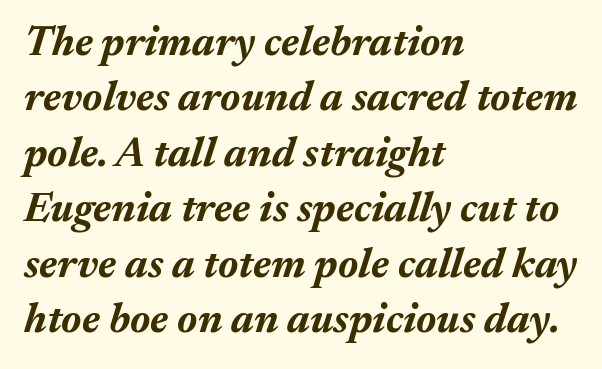
{"italic": "yes", "lean": "right", "slant_degrees": 17, "bold": "yes", "weight": "bold", "width": "normal", "stroke_contrast": "medium", "x_height": "medium", "monospaced": "no", "underline": "no", "align": "left", "line_spacing": "normal", "line_spacing_ratio": 1.32, "letter_spacing": "normal", "letter_spacing_em": 0.0, "glyph_px": 42}
